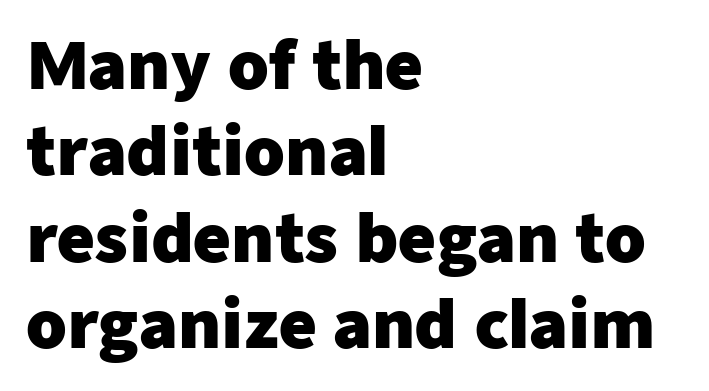
{"serif": "no", "italic": "no", "bold": "yes", "weight": "heavy", "width": "normal", "stroke_contrast": "low", "x_height": "medium", "monospaced": "no", "underline": "no", "align": "left", "line_spacing": "normal", "line_spacing_ratio": 1.33, "letter_spacing": "normal", "letter_spacing_em": 0.0, "glyph_px": 65}
